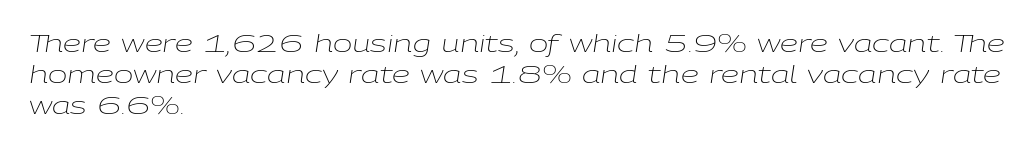
The rows are spaced the way most documents space them. Lines of text with bare space underneath. The text block is weighted toward the left margin, trailing off unevenly rightward. The passage shown leans; its letterforms are oblique. Standard letterfit; no display-style spreading of the glyphs. The strokes are not fattened; the text isn't bold.
